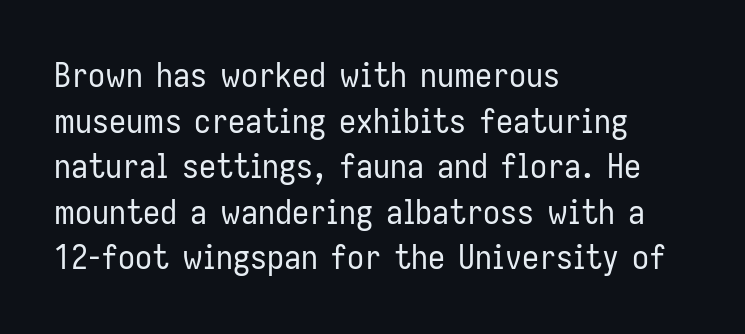
{"serif": "no", "italic": "no", "bold": "no", "weight": "regular", "width": "condensed", "stroke_contrast": "low", "x_height": "medium", "monospaced": "no", "underline": "no", "align": "left", "line_spacing": "normal", "line_spacing_ratio": 1.34, "letter_spacing": "normal", "letter_spacing_em": 0.0, "glyph_px": 34}
